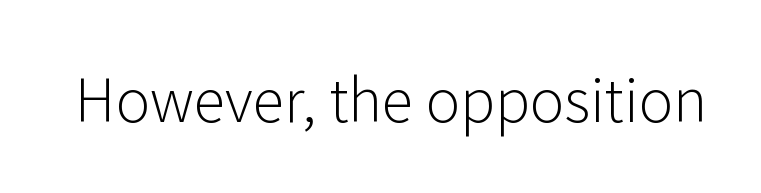
The image shows 58 px light sans-serif type, upright; set normal letter spacing, not underlined; low stroke contrast and a medium x-height.
